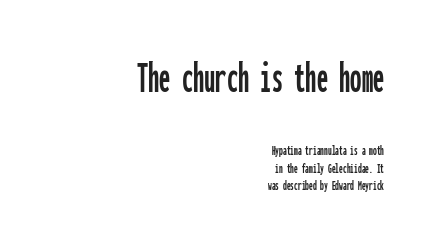
The image shows 45 px condensed sans-serif type, upright, monospaced; set right-aligned, line spacing 1.18x, normal letter spacing, not underlined; the first (top) block is 3.0x larger; low stroke contrast and a medium x-height.
